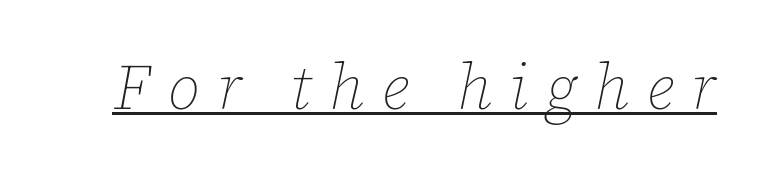
Q: Is the text bold? A: No.
Q: Is the text italic (slanted)? A: Yes, it leans right by about 12 degrees.
Q: Is the text underlined? A: Yes.
Q: Is the spacing between letters normal or unusually wide? A: Unusually wide.
Q: Width (condensed, normal, or wide)? A: Normal.
Q: Stroke contrast? A: Low.
Q: x-height? A: Medium.
Q: Monospaced? A: No.
